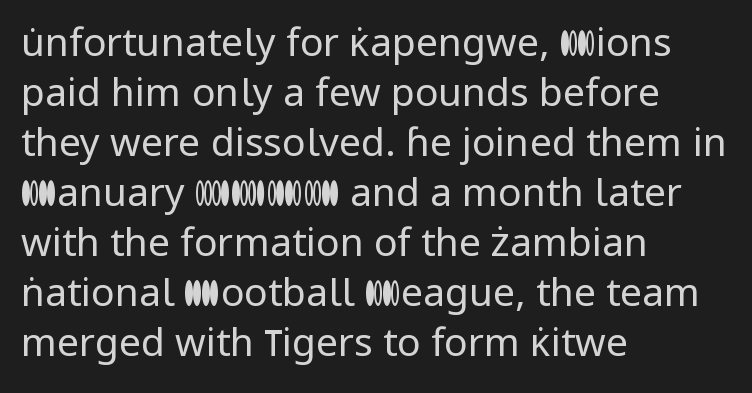
{"serif": "no", "italic": "no", "bold": "no", "weight": "regular", "width": "normal", "stroke_contrast": "low", "x_height": "medium", "monospaced": "no", "underline": "no", "align": "left", "line_spacing": "normal", "line_spacing_ratio": 1.28, "letter_spacing": "normal", "letter_spacing_em": 0.0, "glyph_px": 39}
